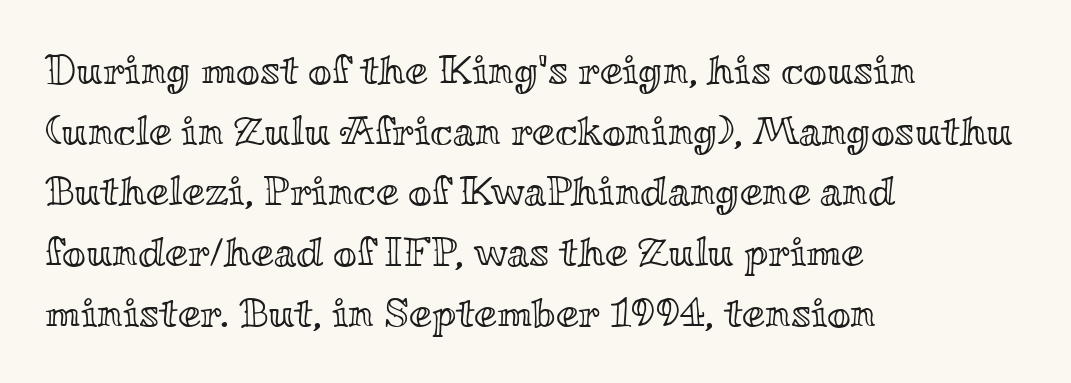
This sample uses an upright cut, with every glyph sitting square on the baseline. Honestly, the row spacing looks completely unremarkable. The specimen omits any rule beneath the text block's lines. Character widths vary here, with narrow letters taking less room than wide ones. The letterforms sit shoulder to shoulder at normal distance. Visually the block forms a straight wall on the left and a jagged coastline on the right.
